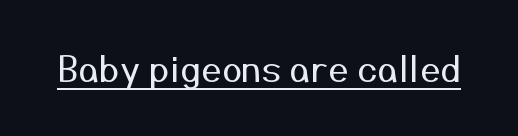
{"serif": "no", "italic": "no", "bold": "no", "weight": "regular", "width": "normal", "stroke_contrast": "medium", "x_height": "medium", "monospaced": "no", "underline": "yes", "letter_spacing": "normal", "letter_spacing_em": 0.0, "glyph_px": 36}
